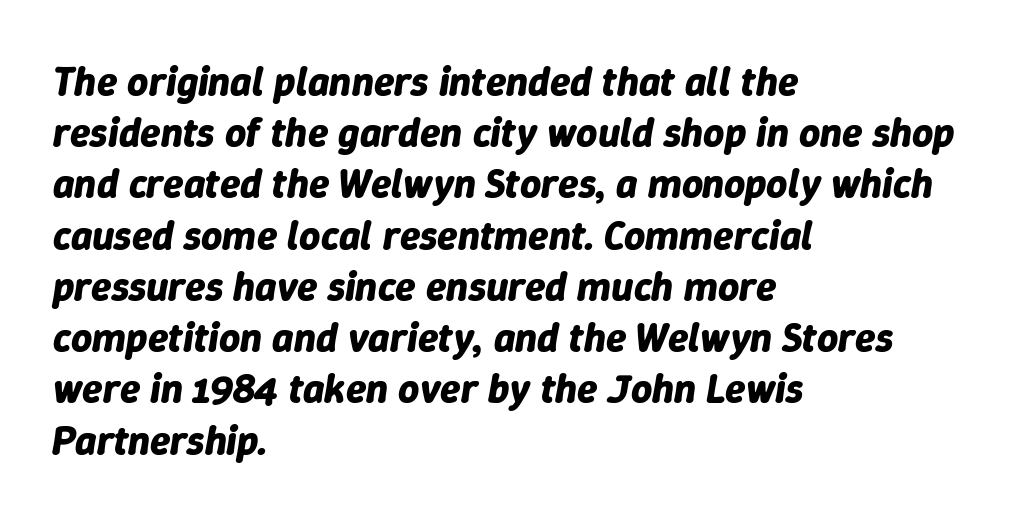
Slant detected: the letters are inclined. The rendering uses natural spacing where letterforms have individual widths. Set as a true bold cut, around the 700 mark. No word sits above an underline. Alignment: flush left. Caption: standard tracking, unaltered.
